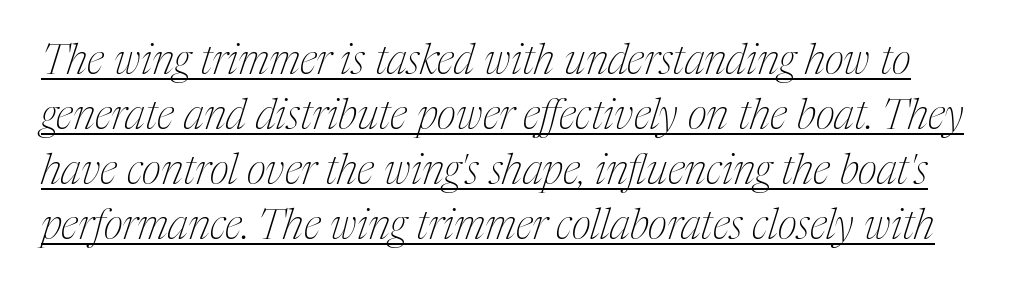
The image shows 42 px thin, condensed serif type, italic (leaning right); set normal line spacing (1.31x), normal letter spacing, underlined; medium stroke contrast and a medium x-height.
